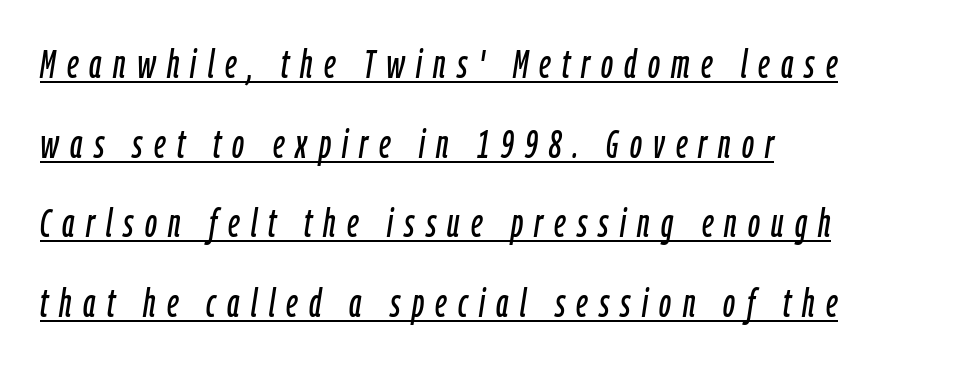
Q: Is the text italic (slanted)? A: Yes, it leans right by about 9 degrees.
Q: Is the text underlined? A: Yes.
Q: How is the paragraph aligned? A: Left-aligned.
Q: Is the spacing between letters normal or unusually wide? A: Unusually wide.
Q: Is the spacing between lines tight, normal or loose? A: Loose.
Q: Width (condensed, normal, or wide)? A: Condensed.
Q: Stroke contrast? A: Low.
Q: x-height? A: Medium.
Q: Monospaced? A: No.
